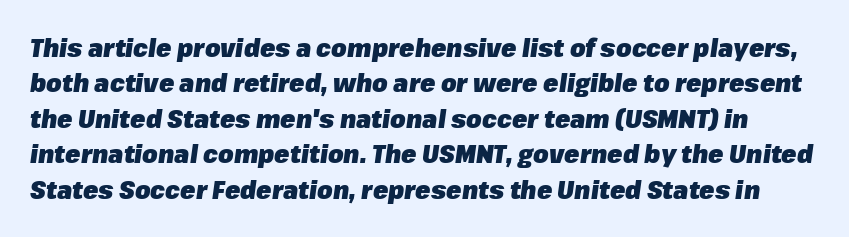
The image shows 25 px bold type, italic (leaning right); set normal line spacing (1.42x), normal letter spacing, not underlined.
